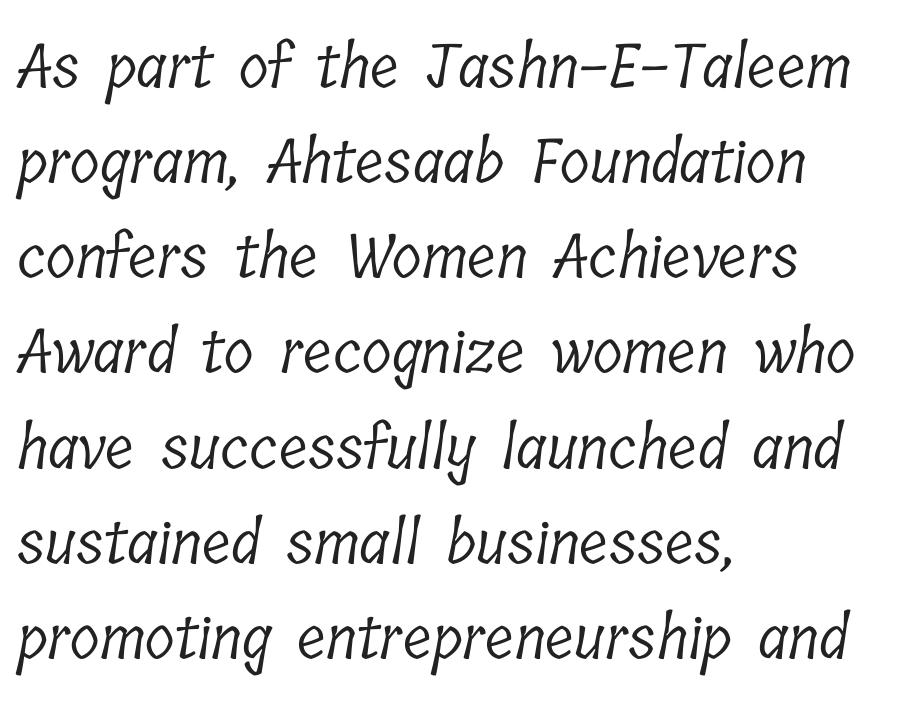
Students, note that the glyphs here touch the page at normal intervals. The space directly below the letters is spotless. Each letter keeps its own natural width here, so spacing adapts to shape. The typeface chosen for these lines features serifs. The vertical gap from one line to the next is medium. Heaviness? Minimal to ordinary, like unemphasized prose.
